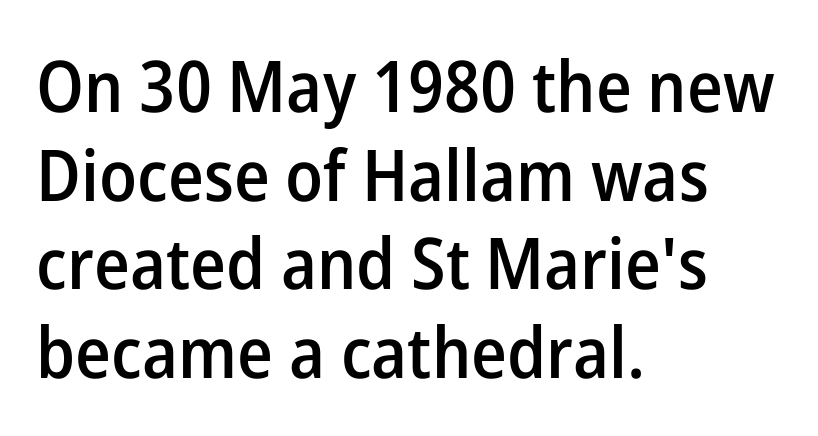
The vertical gap from one line to the next is medium. Where is the straight margin? On the left. Typesetter's note: demi weight, one step under bold. The space beneath each line is pristine and unruled. Each word holds together tightly as a unit, with standard inter-letter gaps.
